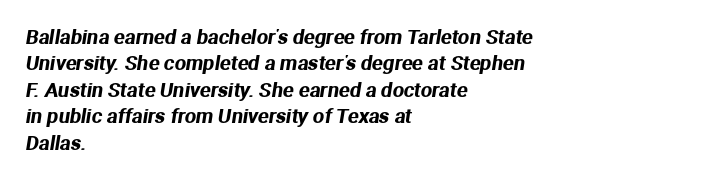
The image shows 20 px text type; set left-aligned, normal line spacing (1.32x), normal letter spacing, not underlined.
